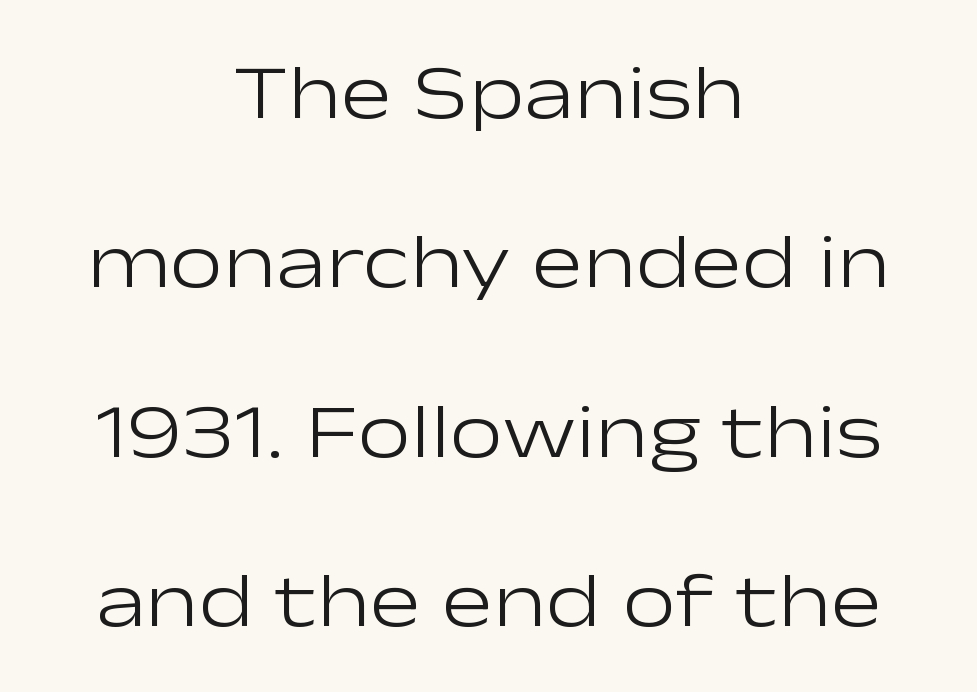
The image shows 76 px light, wide sans-serif type, upright; set centered, loose line spacing (2.23x), normal letter spacing, not underlined; low stroke contrast and a medium x-height.
